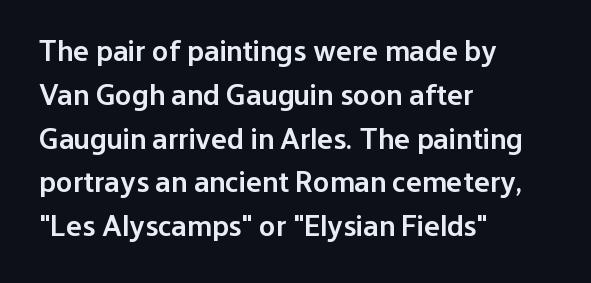
These words are printed semibold, heavier than regular yet not bold. Font category for this specimen: sans-serif. You could call the tracking neutral — neither tight nor loose. Rendered with straight, roman letterforms. Layout note: lines flush left.
